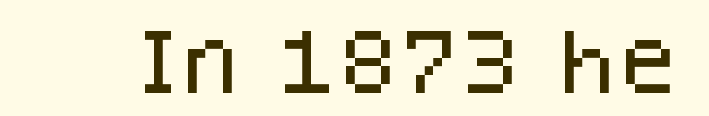
Q: Is the text italic (slanted)? A: No, it is upright.
Q: Is the typeface a serif or a sans-serif typeface? A: Sans-serif.
Q: Is the text underlined? A: No.
Q: Is the spacing between letters normal or unusually wide? A: Normal.
Q: Width (condensed, normal, or wide)? A: Normal.
Q: Stroke contrast? A: Low.
Q: x-height? A: Large.
Q: Monospaced? A: No.
